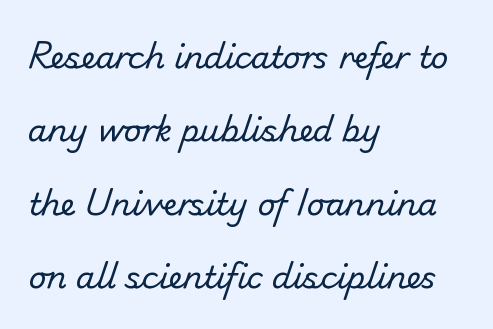
The characters display no serif detailing; their extremities are plain. Each stroke keeps to a modest, everyday thickness or less. Airy leading. Is this a fixed-width face? No — the glyphs have proportional, varying widths. Any mark beneath the type? The region is blank. Look at the tracking — it's just the regular setting, nothing added.
